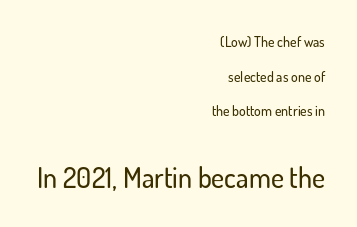
The image shows 28 px sans-serif type, upright; set right-aligned, loose line spacing (2.48x), normal letter spacing, not underlined; the second (bottom) block is 2.0x larger; low stroke contrast and a small x-height.
